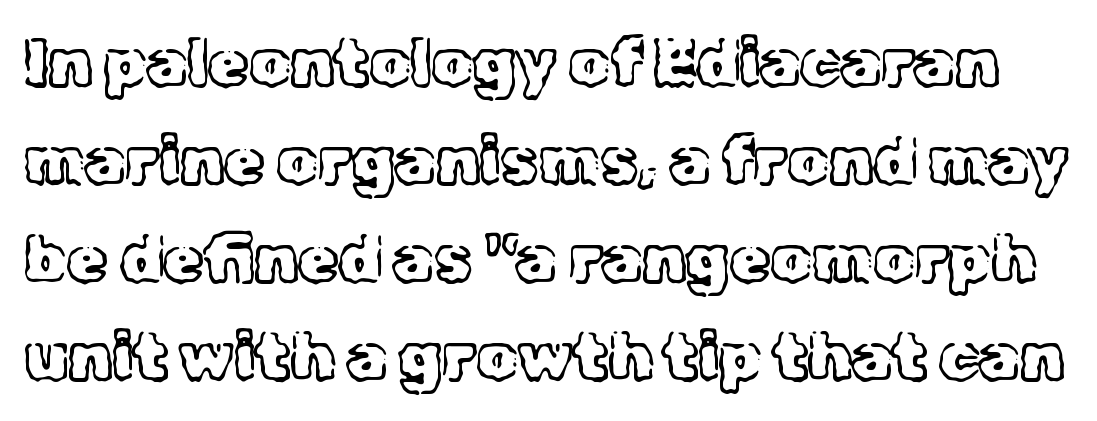
{"serif": "yes", "italic": "no", "bold": "no", "weight": "light", "width": "normal", "x_height": "medium", "monospaced": "no", "underline": "no", "line_spacing": "normal", "line_spacing_ratio": 1.51, "letter_spacing": "normal", "letter_spacing_em": 0.0, "glyph_px": 65}
